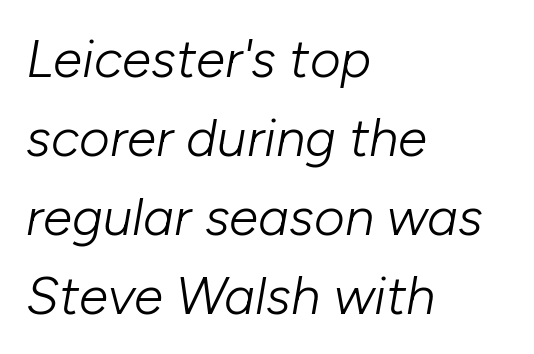
Q: Is the text bold? A: No.
Q: Is the text italic (slanted)? A: Yes, it leans right by about 10 degrees.
Q: Is the text underlined? A: No.
Q: How is the paragraph aligned? A: Left-aligned.
Q: Is the spacing between letters normal or unusually wide? A: Normal.
Q: Is the spacing between lines tight, normal or loose? A: Normal.
Q: Width (condensed, normal, or wide)? A: Normal.
Q: Stroke contrast? A: Low.
Q: x-height? A: Medium.
Q: Monospaced? A: No.
